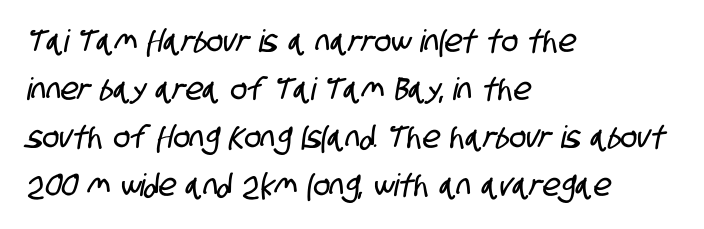
Descenders hang freely into open space. Spacing verdict: proportional, widths tailored to each character. Unlike a traditional serif, this face leaves its strokes unadorned. What stands out about the letter spacing? Nothing — it is the standard amount. The paragraph shown leans on its left margin. If you measured baseline to baseline, you'd find a middling distance.
